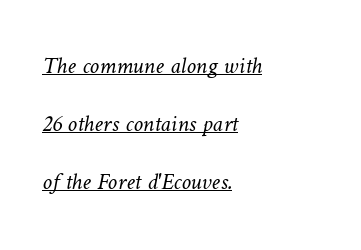
The image shows 24 px text type; set left-aligned, loose line spacing (2.41x), normal letter spacing, underlined.
